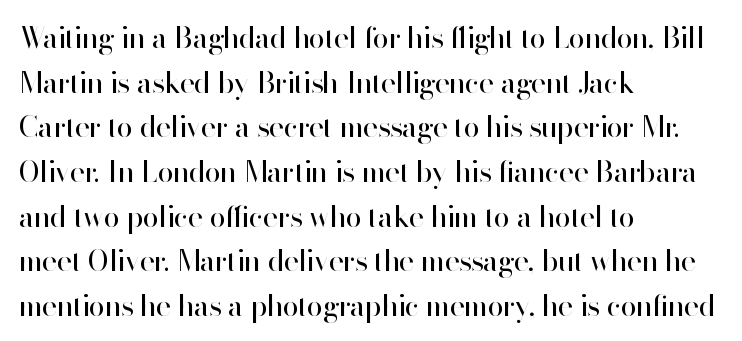
The image shows 29 px regular-weight sans-serif type, upright; set left-aligned, normal line spacing (1.54x), normal letter spacing, not underlined; high stroke contrast and a small x-height.
